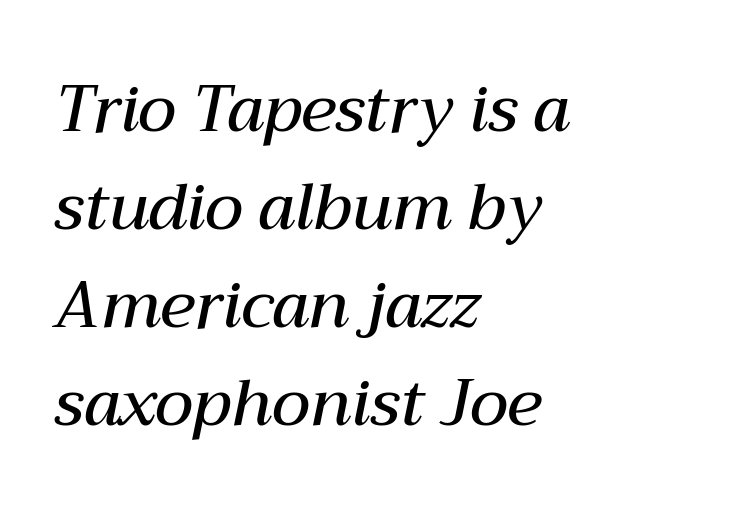
Notice how the stems are inclined rather than vertical — that's the hallmark of italics. The rendering uses a semibold face; strokes are thickened but not to full bold. How would I describe the line gaps? Plain and ordinary. Visually the block forms a straight wall on the left and a jagged coastline on the right. Here the designer chose a conventional face with non-uniform glyph widths.
